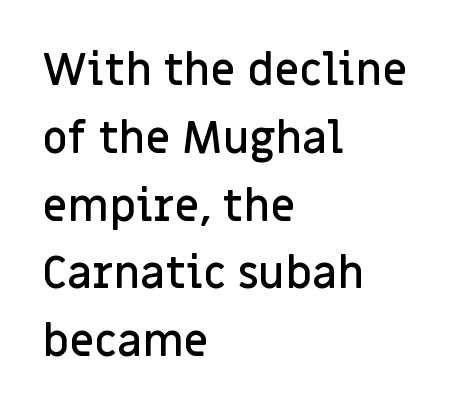
The image shows 44 px semibold sans-serif type, upright; set left-aligned, normal line spacing (1.54x), normal letter spacing, not underlined; low stroke contrast and a large x-height.
